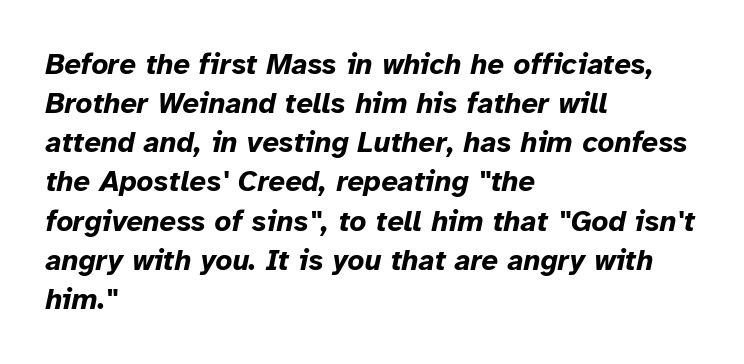
Q: Is the text bold? A: Yes.
Q: Is the text italic (slanted)? A: Yes, it leans right by about 12 degrees.
Q: Is the text underlined? A: No.
Q: How is the paragraph aligned? A: Left-aligned.
Q: Is the spacing between letters normal or unusually wide? A: Normal.
Q: Is the spacing between lines tight, normal or loose? A: Normal.
Q: Width (condensed, normal, or wide)? A: Normal.
Q: Stroke contrast? A: Low.
Q: x-height? A: Medium.
Q: Monospaced? A: No.
